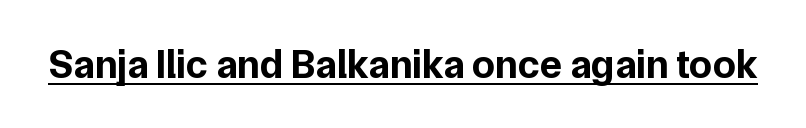
The image shows 41 px bold sans-serif type, upright; set normal letter spacing, underlined; low stroke contrast and a medium x-height.
